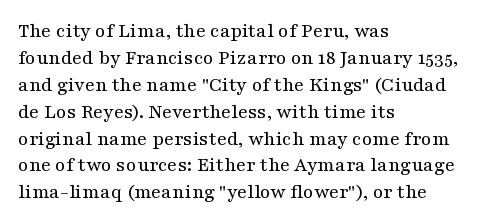
{"italic": "no", "bold": "no", "underline": "no", "align": "left", "line_spacing": "normal", "line_spacing_ratio": 1.28, "letter_spacing": "normal", "letter_spacing_em": 0.0, "glyph_px": 21}
